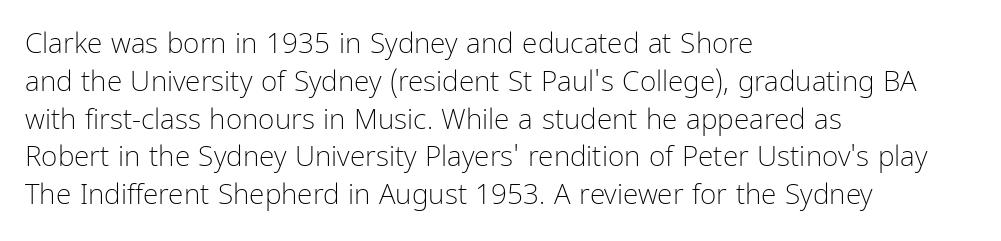
The image shows 28 px light, condensed sans-serif type, upright; set left-aligned, normal line spacing (1.35x), normal letter spacing, not underlined; low stroke contrast and a medium x-height.
